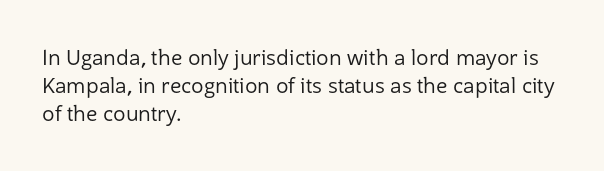
{"italic": "no", "bold": "no", "underline": "no", "align": "left", "line_spacing": "normal", "line_spacing_ratio": 1.34, "letter_spacing": "normal", "letter_spacing_em": 0.0, "glyph_px": 21}
